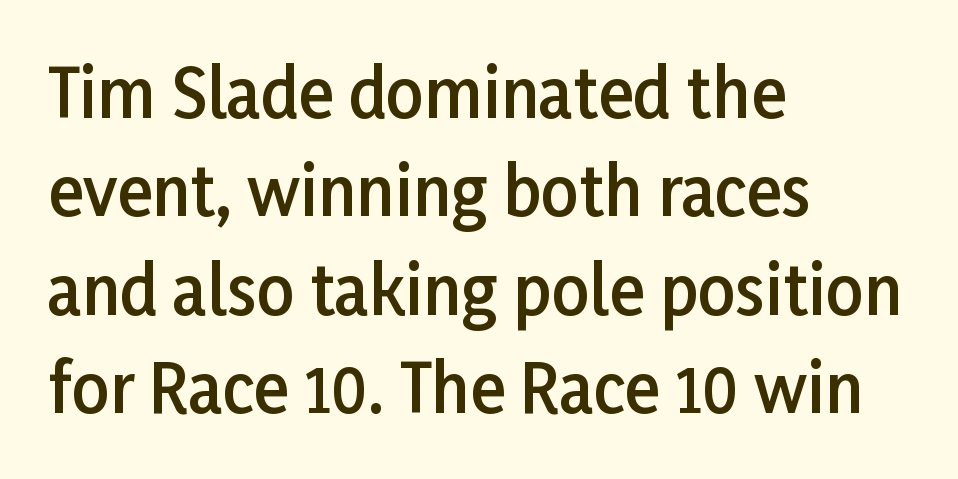
{"serif": "no", "italic": "no", "bold": "semi", "weight": "semibold", "width": "normal", "stroke_contrast": "low", "x_height": "medium", "monospaced": "no", "underline": "no", "align": "left", "line_spacing": "normal", "line_spacing_ratio": 1.49, "letter_spacing": "normal", "letter_spacing_em": 0.0, "glyph_px": 66}
